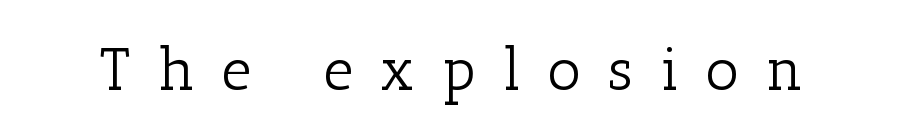
The image shows 59 px light serif type, upright; set unusually wide letter spacing (+0.46 em), not underlined; low stroke contrast and a medium x-height.
